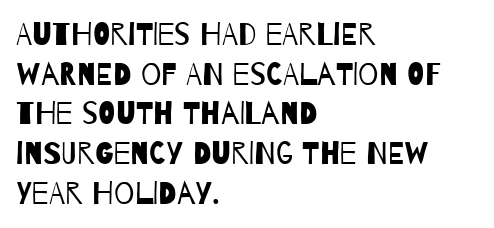
{"serif": "no", "bold": "no", "weight": "regular", "width": "condensed", "stroke_contrast": "low", "x_height": "large", "monospaced": "no", "underline": "no", "align": "left", "line_spacing_ratio": 1.24, "letter_spacing": "normal", "letter_spacing_em": 0.0, "glyph_px": 32}
